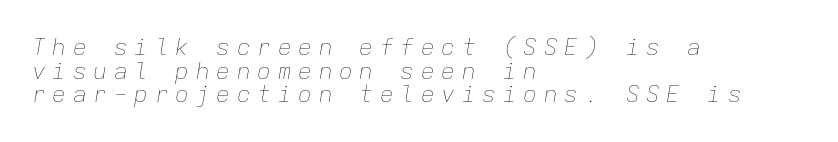
{"italic": "yes", "lean": "right", "slant_degrees": 9, "bold": "no", "underline": "no", "align": "left", "line_spacing": "tight", "line_spacing_ratio": 1.03, "letter_spacing": "wide", "letter_spacing_em": 0.29, "glyph_px": 23}
